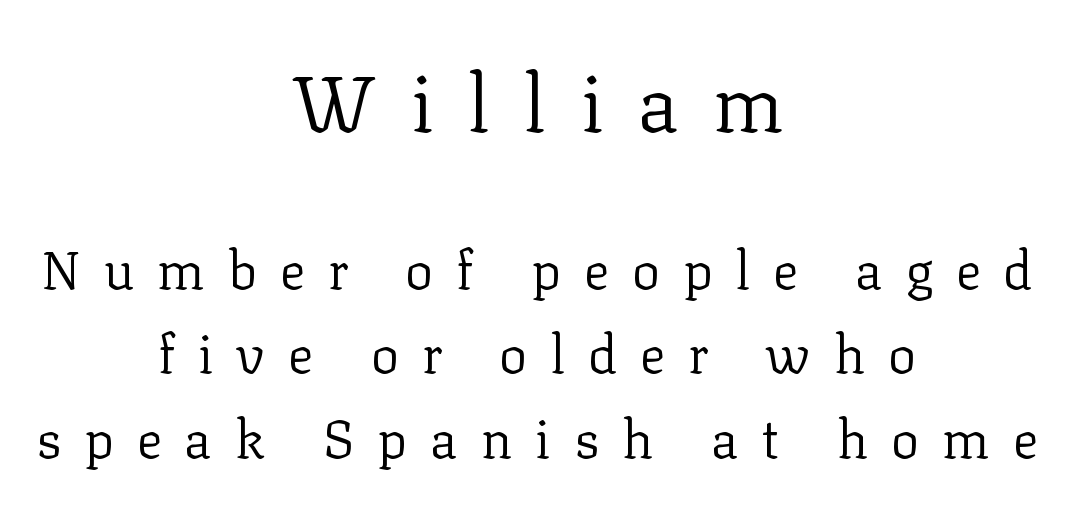
Q: Is the text bold? A: No.
Q: Is the text italic (slanted)? A: No, it is upright.
Q: Is the typeface a serif or a sans-serif typeface? A: Serif.
Q: Is the text underlined? A: No.
Q: How is the paragraph aligned? A: Centered.
Q: Is the spacing between letters normal or unusually wide? A: Unusually wide.
Q: Is the spacing between lines tight, normal or loose? A: Normal.
Q: Which block of text is set in a larger size, the first (top) or the second (bottom)? A: The first (top) one.
Q: Width (condensed, normal, or wide)? A: Normal.
Q: Stroke contrast? A: Low.
Q: x-height? A: Medium.
Q: Monospaced? A: No.
